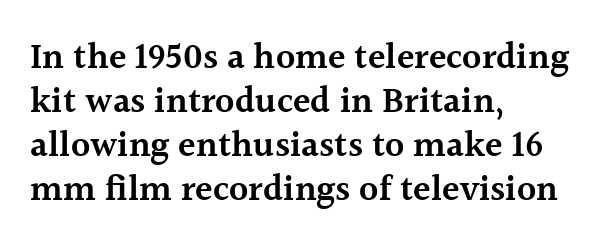
The face used here is seriffed, in the tradition of book romans. On the weight axis this lands at semibold, roughly 600. These lines are rendered in a variable-pitch font. This sample uses plain, unmodified letter spacing. The type sits square on the baseline with zero lean.
